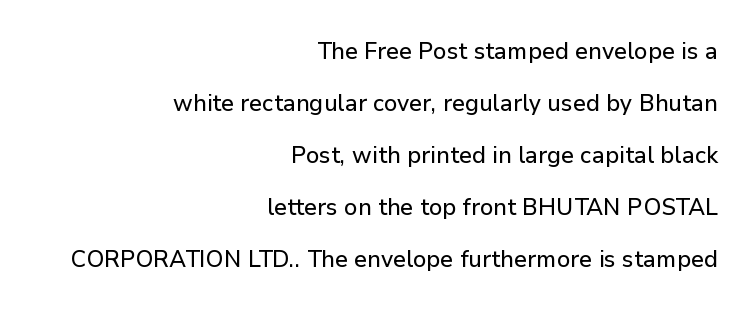
Q: Is the text italic (slanted)? A: No, it is upright.
Q: Is the text underlined? A: No.
Q: How is the paragraph aligned? A: Right-aligned.
Q: Is the spacing between letters normal or unusually wide? A: Normal.
Q: Is the spacing between lines tight, normal or loose? A: Loose.
